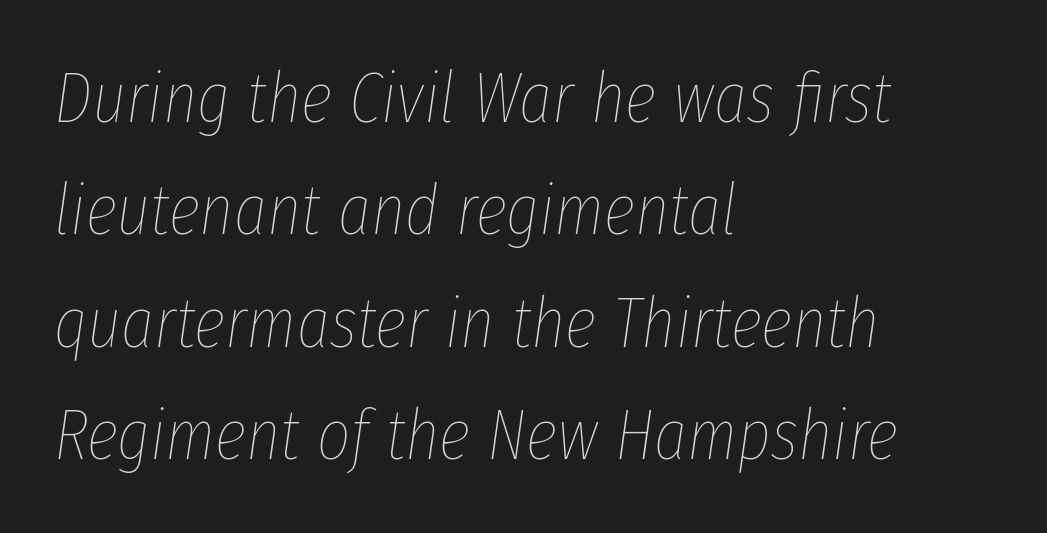
Q: Is the text bold? A: No.
Q: Is the text italic (slanted)? A: Yes, it leans right by about 8 degrees.
Q: Is the text underlined? A: No.
Q: How is the paragraph aligned? A: Left-aligned.
Q: Is the spacing between letters normal or unusually wide? A: Normal.
Q: Is the spacing between lines tight, normal or loose? A: Normal.
Q: Width (condensed, normal, or wide)? A: Condensed.
Q: Stroke contrast? A: Low.
Q: x-height? A: Medium.
Q: Monospaced? A: No.
